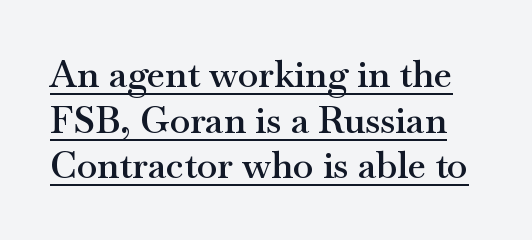
A typographer would call this underscored text. The glyphs have the mass of a demibold cut, below bold. Posture: vertical. The rendering uses natural spacing where letterforms have individual widths. What kind of face is this? One with serifs.
